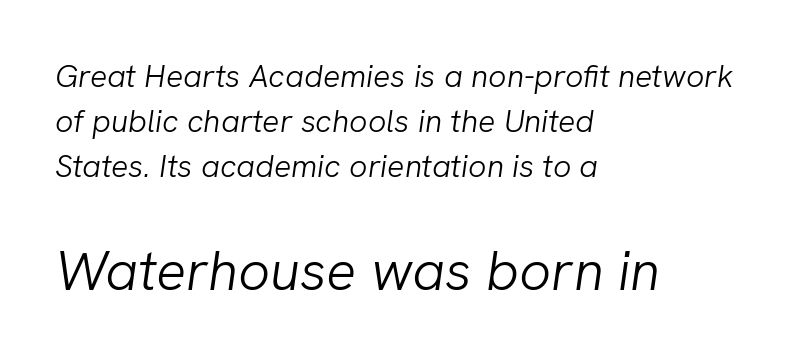
The image shows 56 px light type, italic (leaning right); set left-aligned, normal line spacing (1.4x), normal letter spacing, not underlined; the second (bottom) block is 1.75x larger; low stroke contrast and a medium x-height.
